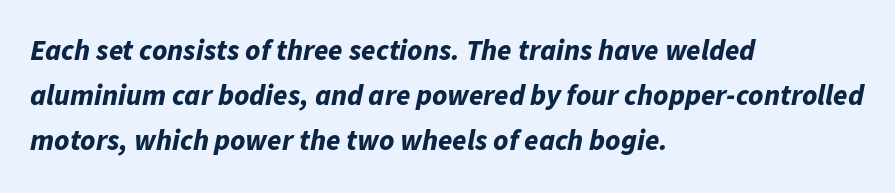
{"italic": "yes", "lean": "right", "slant_degrees": 11, "bold": "yes", "weight": "bold", "width": "normal", "stroke_contrast": "low", "x_height": "medium", "monospaced": "no", "underline": "no", "align": "left", "line_spacing": "normal", "line_spacing_ratio": 1.56, "letter_spacing": "normal", "letter_spacing_em": 0.0, "glyph_px": 29}
